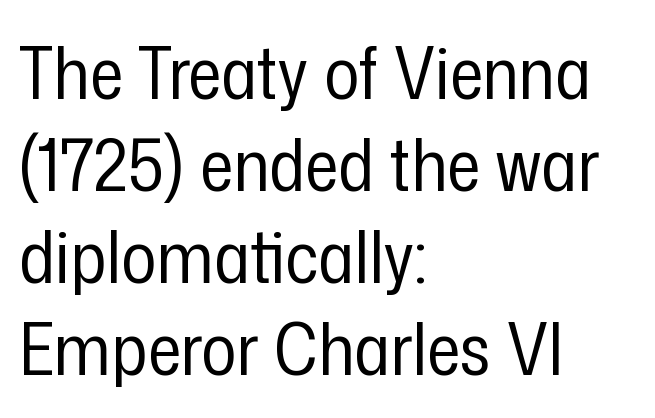
Q: Is the text bold? A: No.
Q: Is the text italic (slanted)? A: No, it is upright.
Q: Is the typeface a serif or a sans-serif typeface? A: Sans-serif.
Q: Is the text underlined? A: No.
Q: How is the paragraph aligned? A: Left-aligned.
Q: Is the spacing between letters normal or unusually wide? A: Normal.
Q: Is the spacing between lines tight, normal or loose? A: Normal.
Q: Width (condensed, normal, or wide)? A: Condensed.
Q: Stroke contrast? A: Low.
Q: x-height? A: Medium.
Q: Monospaced? A: No.
